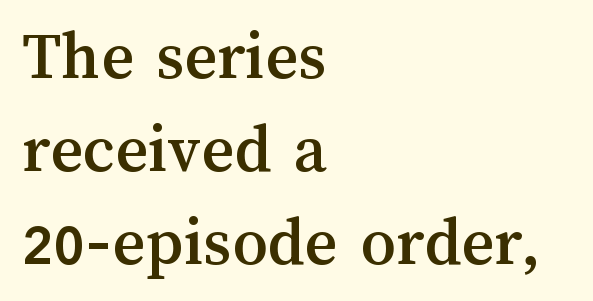
Q: Is the text italic (slanted)? A: No, it is upright.
Q: Is the text underlined? A: No.
Q: How is the paragraph aligned? A: Left-aligned.
Q: Is the spacing between letters normal or unusually wide? A: Normal.
Q: Is the spacing between lines tight, normal or loose? A: Normal.
Q: Width (condensed, normal, or wide)? A: Normal.
Q: Stroke contrast? A: Medium.
Q: x-height? A: Medium.
Q: Monospaced? A: No.
